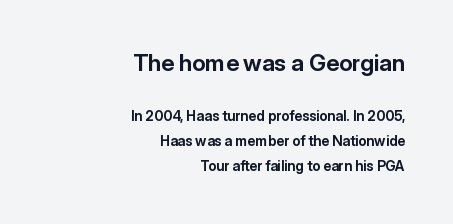
The image shows 23 px bold type, upright; set right-aligned, line spacing 1.78x, normal letter spacing, not underlined; the first (top) block is 1.64x larger.
